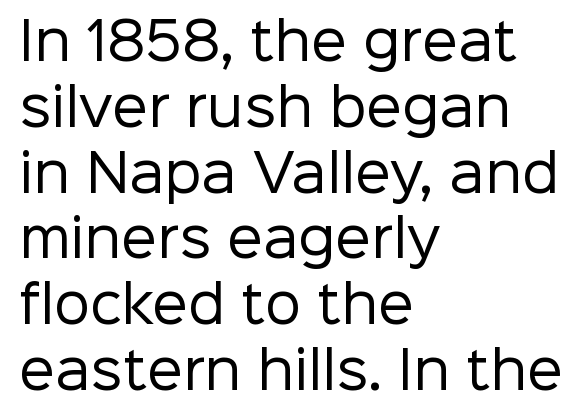
The image shows 51 px regular-weight sans-serif type, upright; set left-aligned, normal line spacing (1.29x), normal letter spacing, not underlined; low stroke contrast and a medium x-height.
